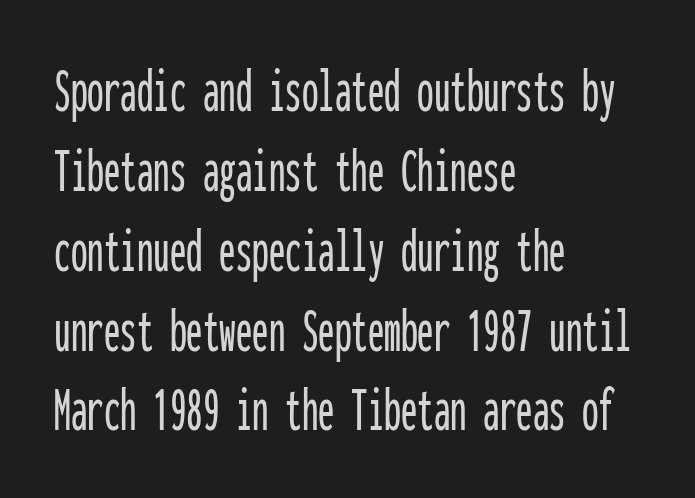
Style check: upright. Default kerning and tracking; the words read as compact shapes. Do the characters align in a grid? Yes, the font is monospaced. The zone under the glyphs is completely vacant. Each line starts at the same left margin while the right side varies. To sum up the face: it is a sans, with no serifs.
